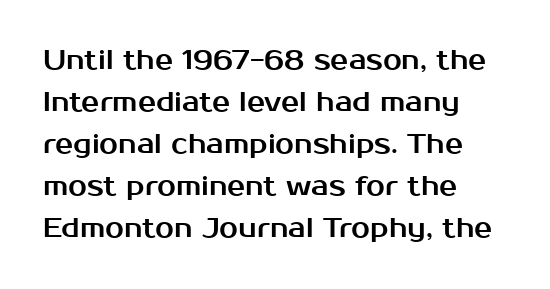
The image shows 27 px text type, upright; set left-aligned, normal line spacing (1.56x), normal letter spacing, not underlined.
